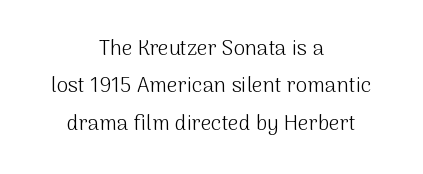
Q: Is the text bold? A: No.
Q: Is the text italic (slanted)? A: No, it is upright.
Q: Is the text underlined? A: No.
Q: How is the paragraph aligned? A: Centered.
Q: Is the spacing between letters normal or unusually wide? A: Normal.
